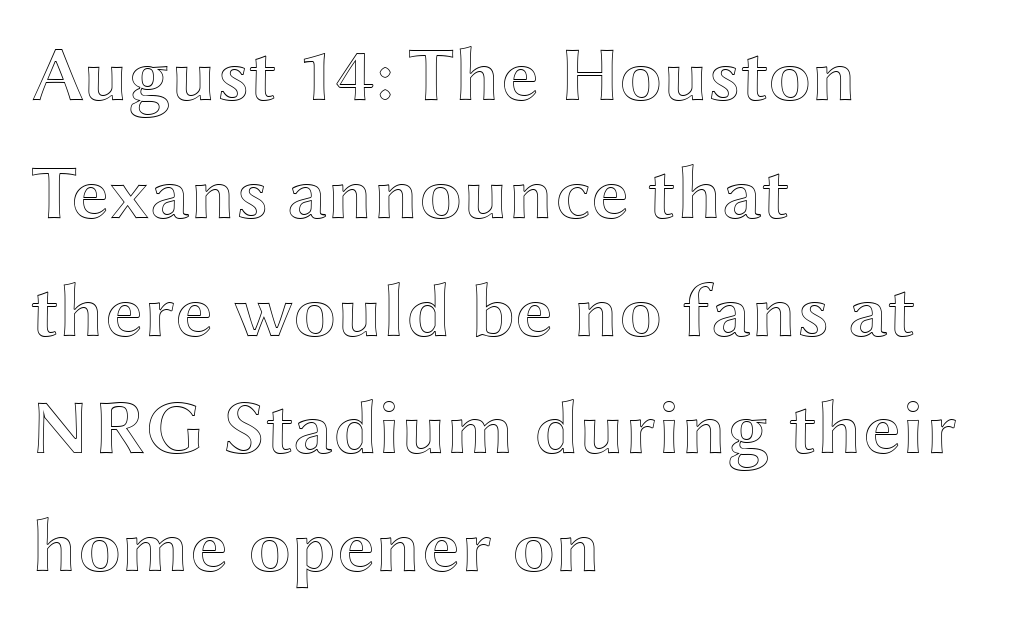
Q: Is the text italic (slanted)? A: No, it is upright.
Q: Is the text underlined? A: No.
Q: How is the paragraph aligned? A: Left-aligned.
Q: Is the spacing between letters normal or unusually wide? A: Normal.
Q: Is the spacing between lines tight, normal or loose? A: Normal.
Q: Width (condensed, normal, or wide)? A: Wide.
Q: x-height? A: Medium.
Q: Monospaced? A: No.
